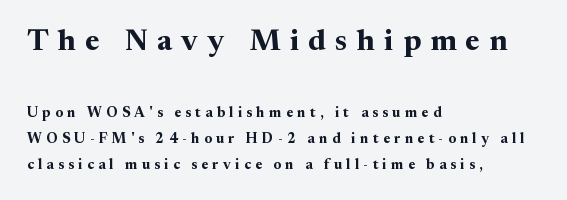
Set as a true bold cut, around the 700 mark. Type style note: has serifs. Characters remain perfectly vertical along every line. A classic flush-left, rag-right setting is used for this passage.
